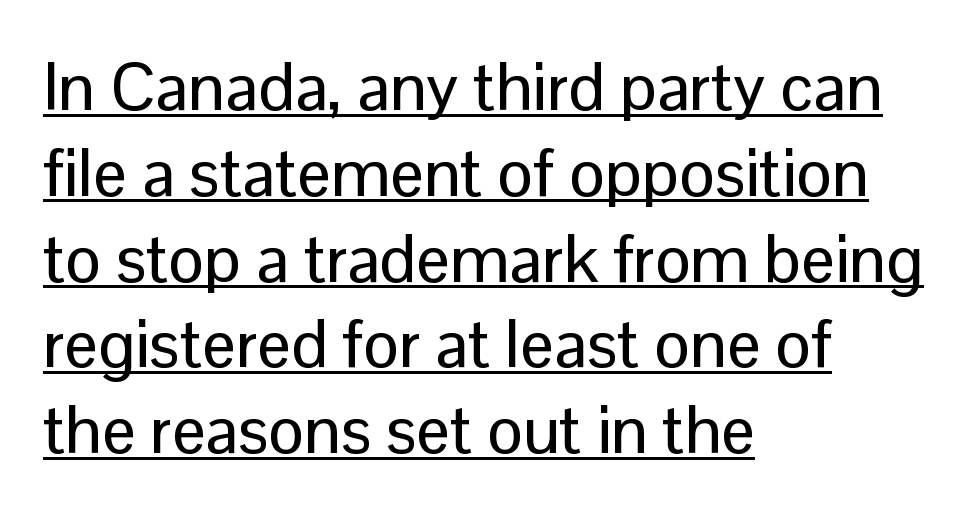
The image shows 67 px sans-serif type, upright; set left-aligned, normal line spacing (1.28x), normal letter spacing, underlined; low stroke contrast and a medium x-height.
